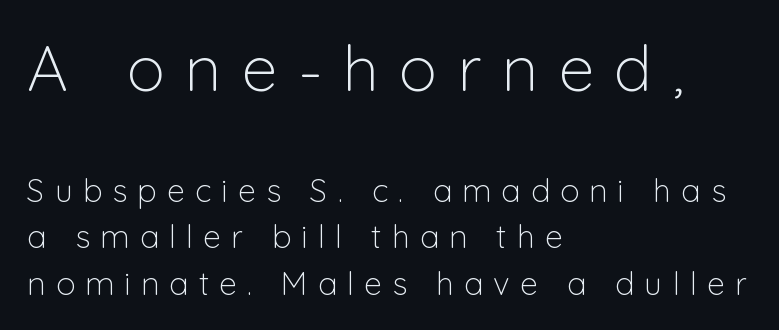
{"serif": "no", "italic": "no", "bold": "no", "weight": "light", "width": "normal", "stroke_contrast": "low", "x_height": "medium", "monospaced": "no", "underline": "no", "align": "left", "line_spacing": "normal", "line_spacing_ratio": 1.44, "letter_spacing": "wide", "letter_spacing_em": 0.32, "larger_block": "first", "size_ratio": 2.0, "glyph_px": 64}
